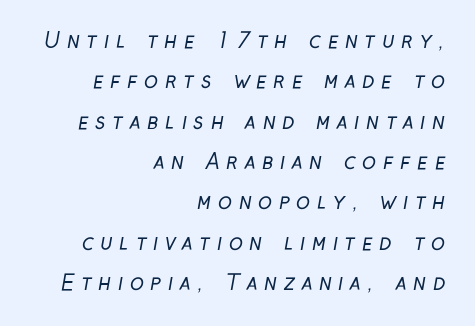
Q: Is the text bold? A: No.
Q: Is the text underlined? A: No.
Q: How is the paragraph aligned? A: Right-aligned.
Q: Is the spacing between letters normal or unusually wide? A: Unusually wide.
Q: Is the spacing between lines tight, normal or loose? A: Loose.
